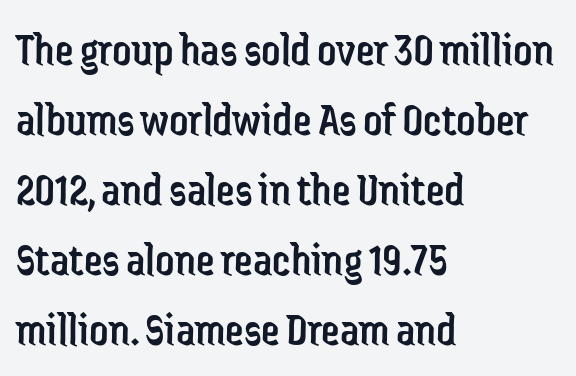
{"serif": "no", "italic": "no", "bold": "no", "weight": "regular", "width": "condensed", "stroke_contrast": "low", "x_height": "medium", "monospaced": "no", "underline": "no", "align": "left", "line_spacing": "normal", "line_spacing_ratio": 1.49, "letter_spacing": "normal", "letter_spacing_em": 0.0, "glyph_px": 47}
